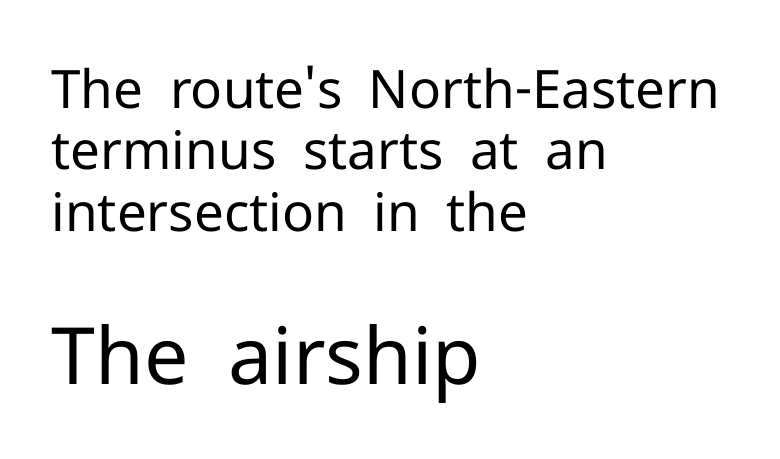
{"serif": "no", "italic": "no", "bold": "no", "weight": "regular", "width": "normal", "stroke_contrast": "low", "x_height": "medium", "monospaced": "no", "underline": "no", "align": "left", "line_spacing_ratio": 1.16, "letter_spacing": "normal", "letter_spacing_em": 0.0, "larger_block": "second", "size_ratio": 1.49, "glyph_px": 79}
